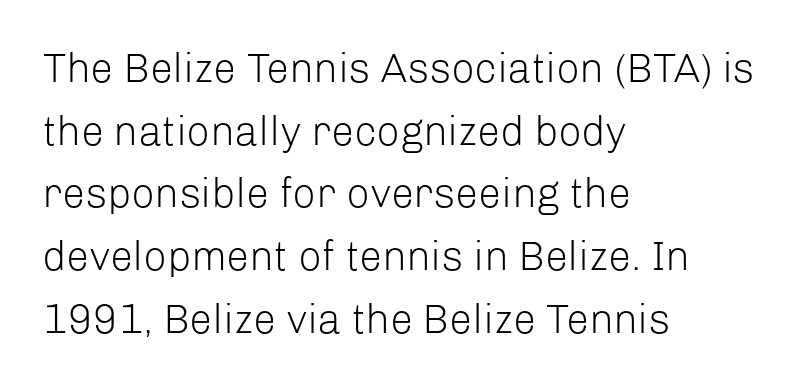
The image shows 41 px light sans-serif type, upright; set left-aligned, normal line spacing (1.53x), normal letter spacing, not underlined; low stroke contrast and a medium x-height.
